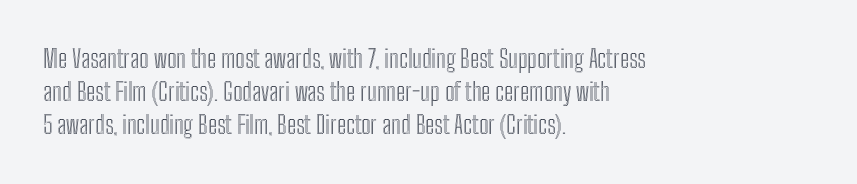
Students, observe: this is what conventionally led text looks like. Look at the tracking — it's just the regular setting, nothing added. The paragraph has a hard left edge and a soft right edge. Check under the words: just untouched page. The lettering holds an erect, upright posture throughout.
